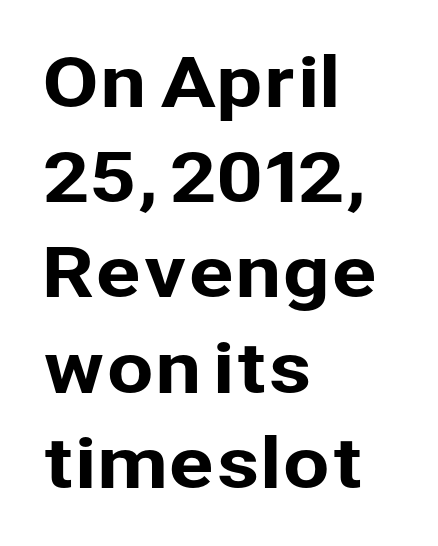
{"serif": "no", "italic": "no", "width": "normal", "stroke_contrast": "low", "x_height": "medium", "monospaced": "no", "underline": "no", "align": "left", "line_spacing": "normal", "line_spacing_ratio": 1.4, "letter_spacing": "normal", "letter_spacing_em": 0.0, "glyph_px": 68}
